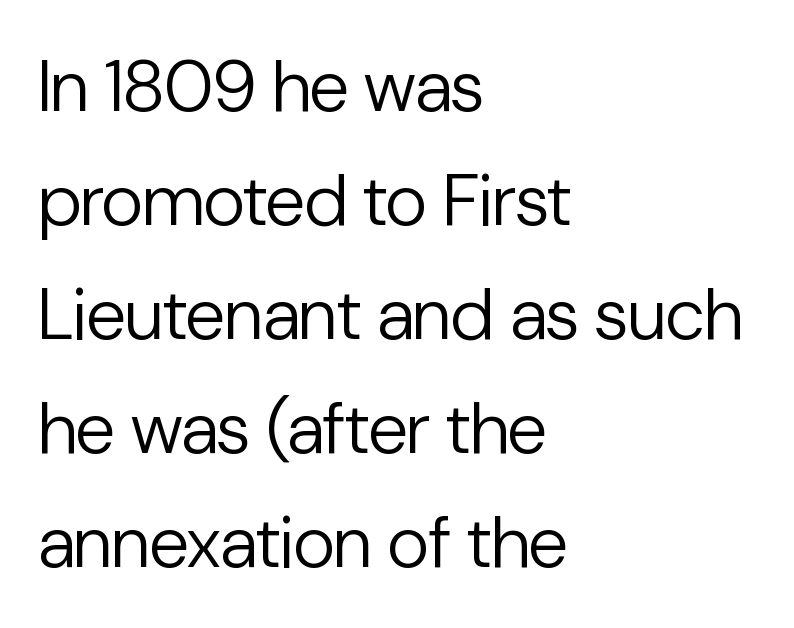
The passage shown has conventional tracking throughout. The space directly below the letters is spotless. In terms of leading, this rendering sits right in the middle. No italicization has been applied; the sample stays upright. No feet cap the strokes, marking this as sans-serif type.
